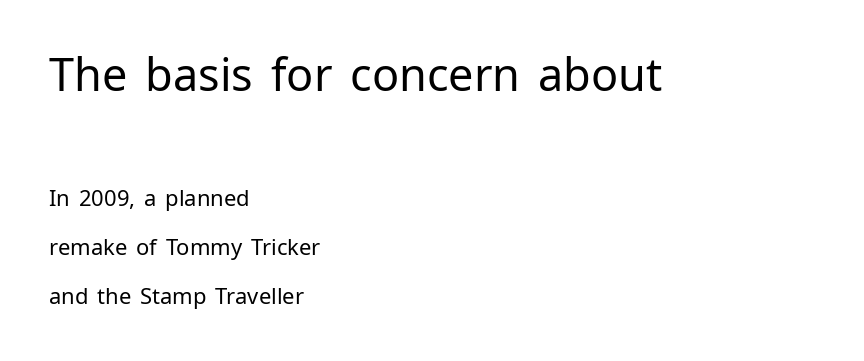
The image shows 45 px regular-weight sans-serif type, upright; set left-aligned, loose line spacing (2.23x), normal letter spacing, not underlined; the first (top) block is 2.05x larger; low stroke contrast and a medium x-height.
